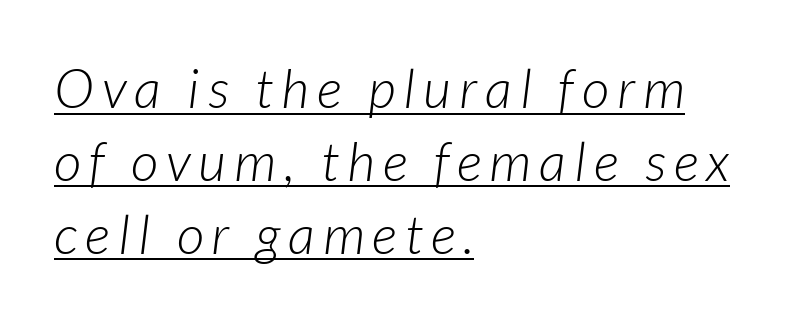
Unbolded letterforms with no extra heft. Does the lettering tilt? It does — this is italic. Has an underline been added? It has. How would I describe the line gaps? Plain and ordinary.
